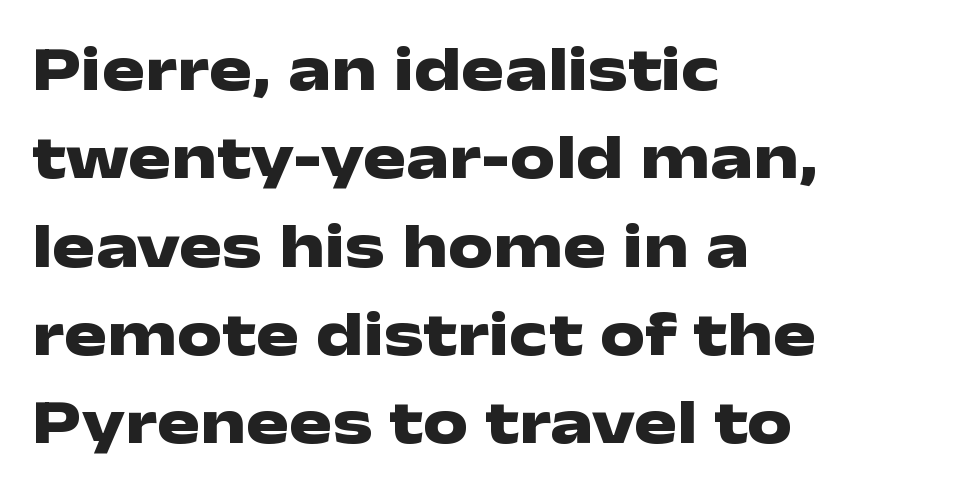
The image shows 64 px heavy, wide sans-serif type, upright; set left-aligned, normal line spacing (1.38x), normal letter spacing, not underlined; low stroke contrast and a medium x-height.
